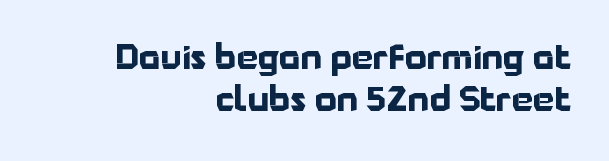
Quick note: not italic, upright. The characters look thick and weighty, a clear bold. Proportional: the letters do not fall into vertical columns. The vertical gap from one line to the next is medium. Each line ends at the same right margin while the left side varies.
